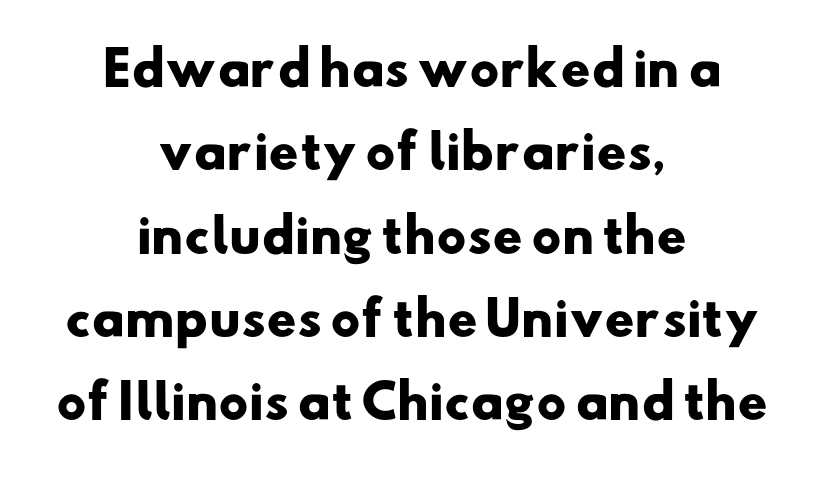
{"serif": "no", "bold": "yes", "weight": "heavy", "width": "wide", "stroke_contrast": "low", "x_height": "small", "monospaced": "no", "underline": "no", "align": "center", "line_spacing_ratio": 1.81, "letter_spacing": "normal", "letter_spacing_em": 0.0, "glyph_px": 46}
